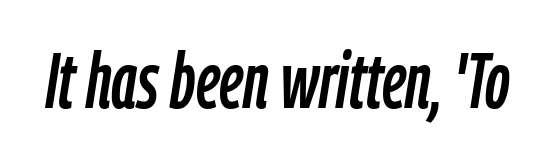
The image shows 77 px condensed type, italic (leaning right); set normal letter spacing, not underlined; low stroke contrast and a medium x-height.
